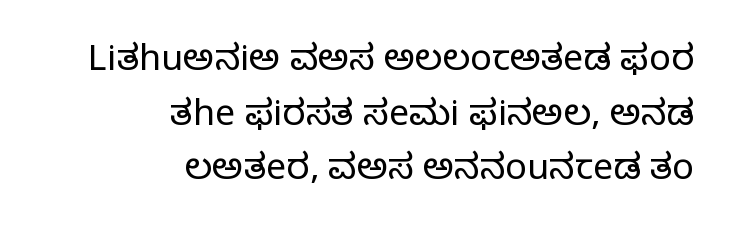
{"serif": "yes", "italic": "no", "bold": "no", "weight": "regular", "width": "normal", "stroke_contrast": "low", "x_height": "large", "monospaced": "no", "underline": "no", "align": "right", "line_spacing": "normal", "line_spacing_ratio": 1.52, "letter_spacing": "normal", "letter_spacing_em": 0.0, "glyph_px": 36}
